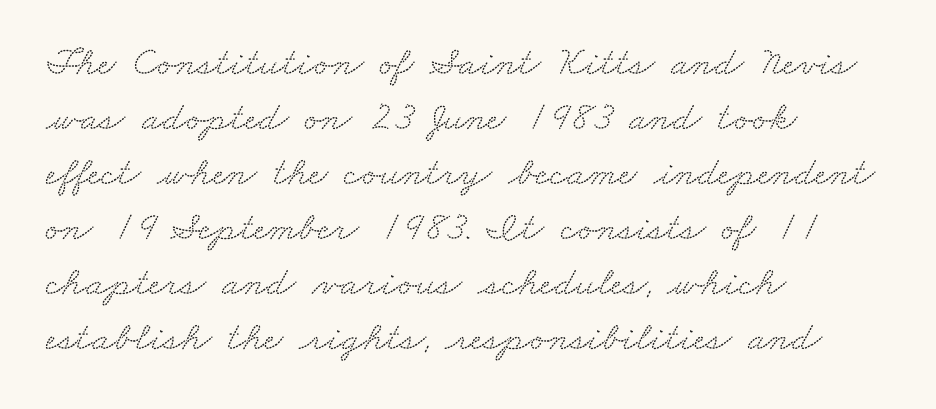
Think of a printed novel: that variable character pitch is what you see here. The leading is moderate, giving the passage an even texture. This rendering leaves character spacing at its baseline value. The characters display serif detailing at their extremities. The paragraph has a hard left edge and a soft right edge. Honestly, there is no underline to notice here at all.
